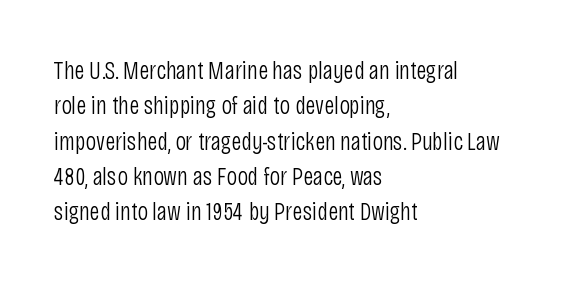
Q: Is the text bold? A: No.
Q: Is the text italic (slanted)? A: No, it is upright.
Q: Is the text underlined? A: No.
Q: How is the paragraph aligned? A: Left-aligned.
Q: Is the spacing between letters normal or unusually wide? A: Normal.
Q: Is the spacing between lines tight, normal or loose? A: Normal.
